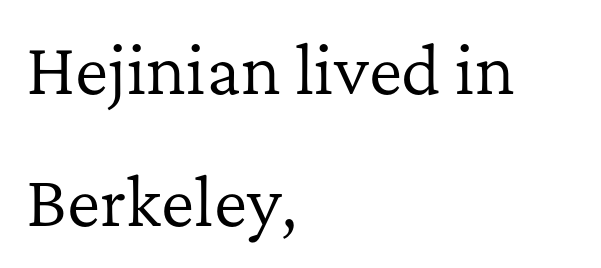
No word sits above an underline. Each new line begins a long way beneath the previous one. These lines are rendered in a variable-pitch font. Every character sits straight up, as roman type does. Summary of weight: not heavy and not bold. Check where the strokes stop: tiny serifs finish them off.
